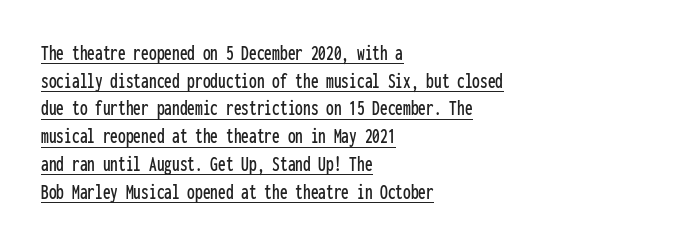
Q: Is the text italic (slanted)? A: No, it is upright.
Q: Is the text underlined? A: Yes.
Q: How is the paragraph aligned? A: Left-aligned.
Q: Is the spacing between letters normal or unusually wide? A: Normal.
Q: Is the spacing between lines tight, normal or loose? A: Normal.
